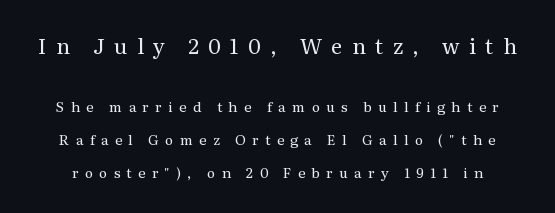
The image shows 21 px text type, upright; set loose line spacing (2.36x), unusually wide letter spacing (+0.45 em), not underlined; the first (top) block is 1.5x larger.
